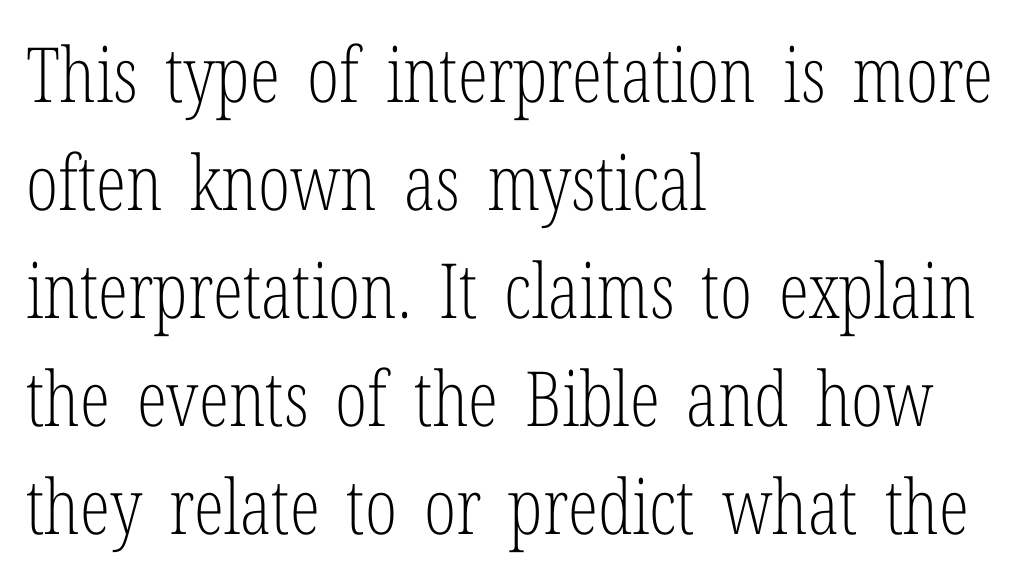
Q: Is the text bold? A: No.
Q: Is the text italic (slanted)? A: No, it is upright.
Q: Is the typeface a serif or a sans-serif typeface? A: Serif.
Q: Is the text underlined? A: No.
Q: How is the paragraph aligned? A: Left-aligned.
Q: Is the spacing between letters normal or unusually wide? A: Normal.
Q: Is the spacing between lines tight, normal or loose? A: Normal.
Q: Width (condensed, normal, or wide)? A: Condensed.
Q: Stroke contrast? A: Low.
Q: x-height? A: Medium.
Q: Monospaced? A: No.
